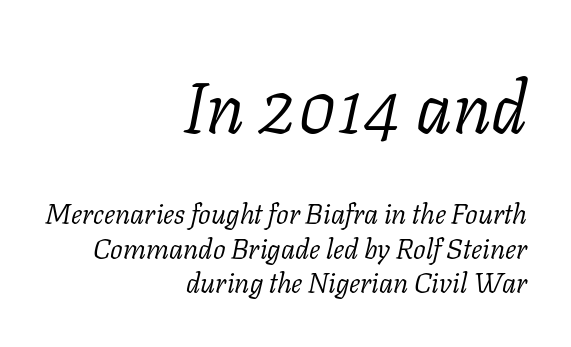
The image shows 71 px light serif type, italic (leaning right); set right-aligned, line spacing 1.23x, normal letter spacing, not underlined; the first (top) block is 2.54x larger; low stroke contrast and a medium x-height.
